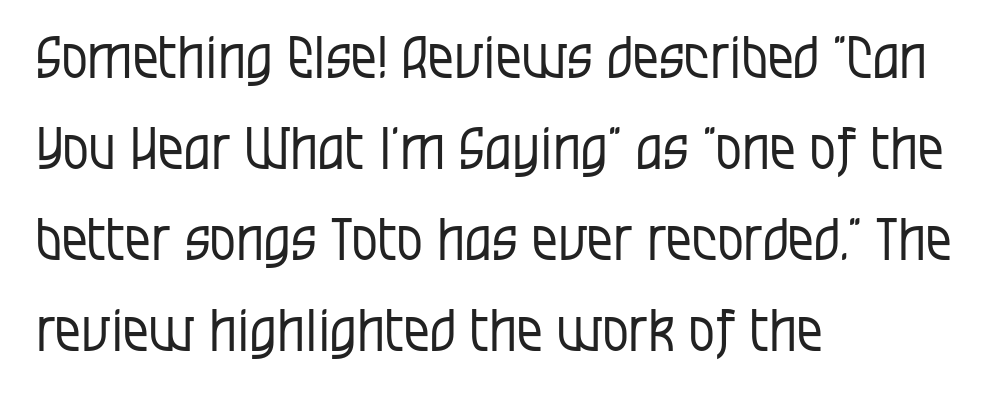
Q: Is the text bold? A: No.
Q: Is the text italic (slanted)? A: No, it is upright.
Q: Is the typeface a serif or a sans-serif typeface? A: Sans-serif.
Q: Is the text underlined? A: No.
Q: How is the paragraph aligned? A: Left-aligned.
Q: Is the spacing between letters normal or unusually wide? A: Normal.
Q: Is the spacing between lines tight, normal or loose? A: Normal.
Q: Width (condensed, normal, or wide)? A: Condensed.
Q: Stroke contrast? A: Low.
Q: x-height? A: Large.
Q: Monospaced? A: No.
